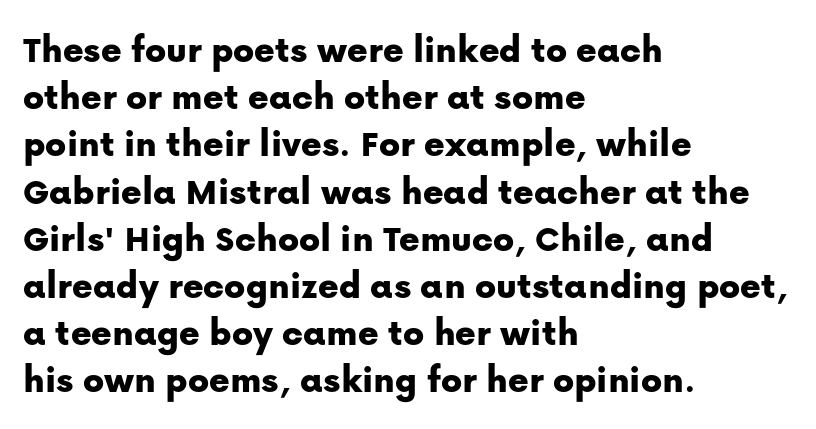
The image shows 39 px sans-serif type, upright; set left-aligned, line spacing 1.21x, normal letter spacing, not underlined; low stroke contrast and a medium x-height.
